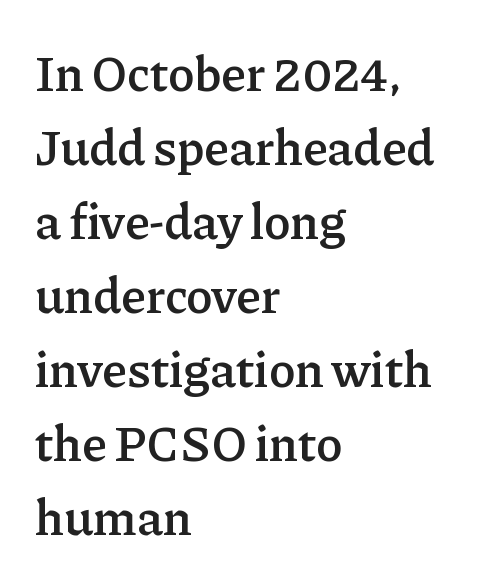
The line texture is even and compact thanks to regular tracking. All the whitespace from short lines collects on the right. The designer left line spacing at the default. Plain, unruled lines of type. Does the lettering tilt? It doesn't — this is upright.
